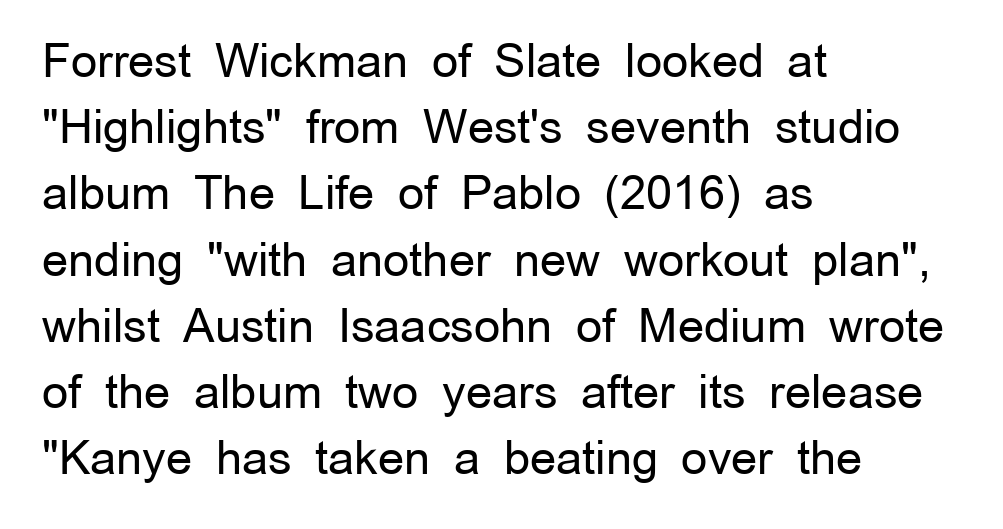
Here the designer chose a conventional face with non-uniform glyph widths. If you drew a ruler down the left edge, every line would touch it. Weight: not bold — regular or lighter. The passage shown stacks its lines at a standard gap.
